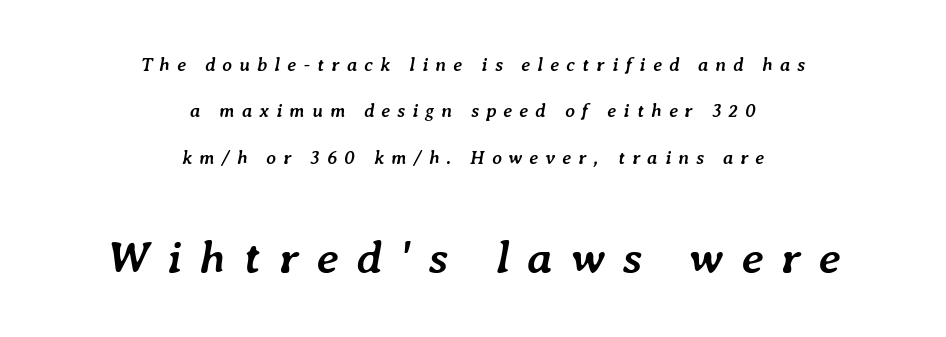
Q: Is the text bold? A: Yes.
Q: Is the text italic (slanted)? A: Yes, it leans right by about 7 degrees.
Q: Is the text underlined? A: No.
Q: How is the paragraph aligned? A: Centered.
Q: Is the spacing between letters normal or unusually wide? A: Unusually wide.
Q: Is the spacing between lines tight, normal or loose? A: Loose.
Q: Which block of text is set in a larger size, the first (top) or the second (bottom)? A: The second (bottom) one.
Q: Width (condensed, normal, or wide)? A: Normal.
Q: Stroke contrast? A: Low.
Q: x-height? A: Medium.
Q: Monospaced? A: No.
